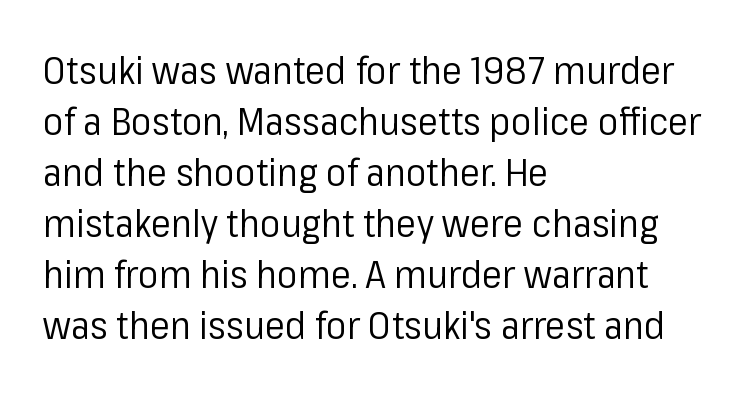
{"serif": "no", "italic": "no", "bold": "no", "weight": "regular", "width": "normal", "stroke_contrast": "low", "x_height": "medium", "monospaced": "no", "underline": "no", "align": "left", "line_spacing": "normal", "line_spacing_ratio": 1.34, "letter_spacing": "normal", "letter_spacing_em": 0.0, "glyph_px": 38}
